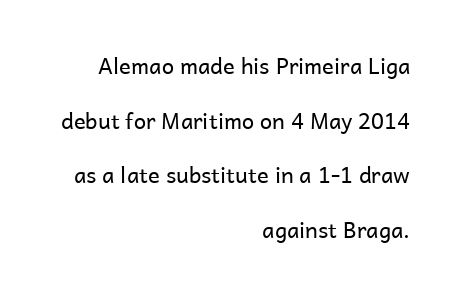
Q: Is the text bold? A: No.
Q: Is the text italic (slanted)? A: No, it is upright.
Q: Is the text underlined? A: No.
Q: How is the paragraph aligned? A: Right-aligned.
Q: Is the spacing between letters normal or unusually wide? A: Normal.
Q: Is the spacing between lines tight, normal or loose? A: Loose.
